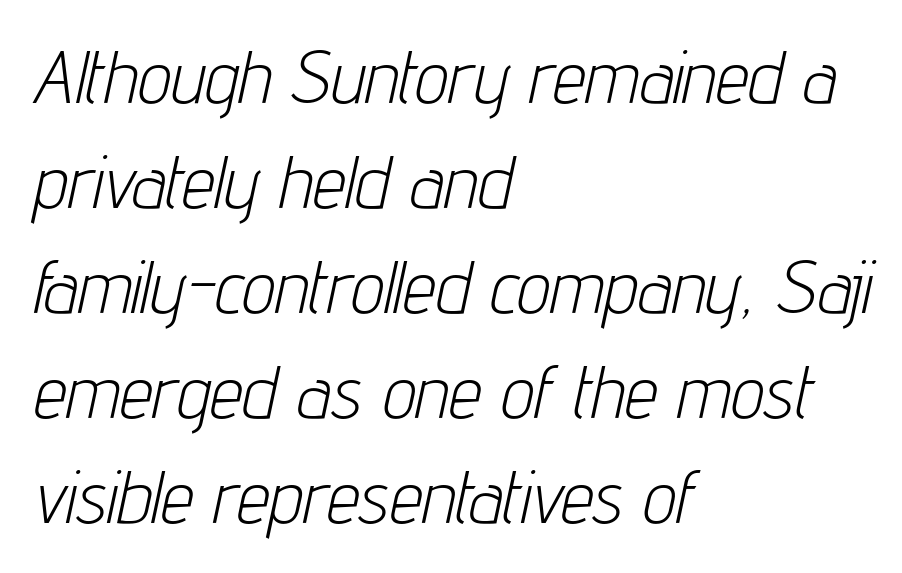
Q: Is the text bold? A: No.
Q: Is the text italic (slanted)? A: Yes, it leans right by about 12 degrees.
Q: Is the text underlined? A: No.
Q: How is the paragraph aligned? A: Left-aligned.
Q: Is the spacing between letters normal or unusually wide? A: Normal.
Q: Is the spacing between lines tight, normal or loose? A: Normal.
Q: Width (condensed, normal, or wide)? A: Condensed.
Q: Stroke contrast? A: Low.
Q: x-height? A: Medium.
Q: Monospaced? A: No.
